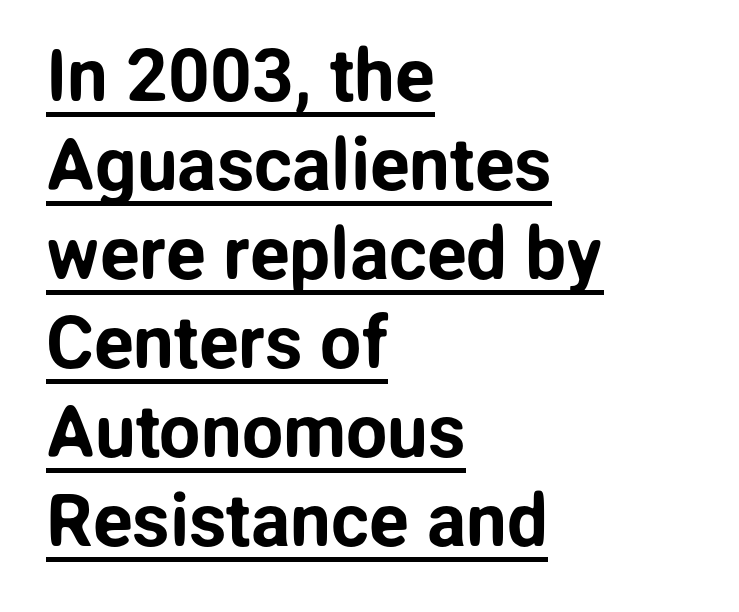
{"serif": "no", "italic": "no", "width": "normal", "stroke_contrast": "low", "x_height": "medium", "monospaced": "no", "underline": "yes", "align": "left", "line_spacing_ratio": 1.22, "letter_spacing": "normal", "letter_spacing_em": 0.0, "glyph_px": 73}
